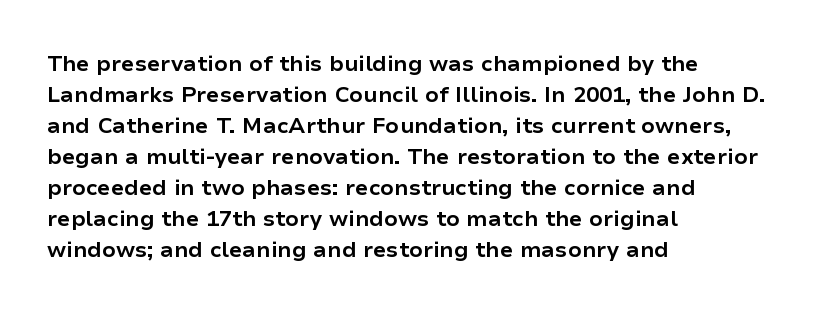
{"italic": "no", "bold": "yes", "underline": "no", "align": "left", "line_spacing": "normal", "line_spacing_ratio": 1.41, "letter_spacing": "normal", "letter_spacing_em": 0.0, "glyph_px": 22}
